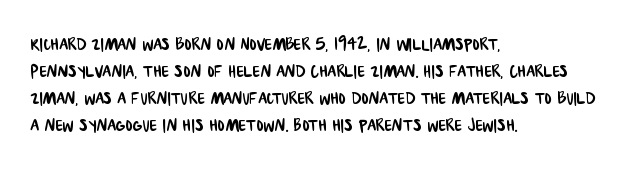
Quick note: underline off. There is no visible air inserted between adjacent glyphs. Where is the straight margin? On the left.
